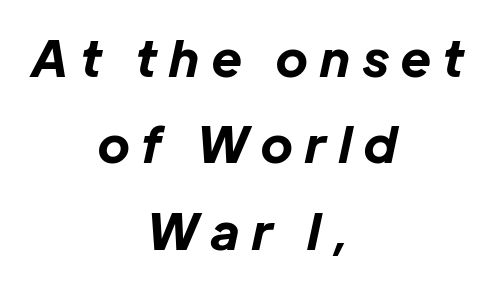
{"italic": "yes", "lean": "right", "slant_degrees": 12, "bold": "yes", "weight": "bold", "width": "normal", "stroke_contrast": "low", "x_height": "medium", "monospaced": "no", "underline": "no", "align": "center", "line_spacing_ratio": 1.73, "letter_spacing": "wide", "letter_spacing_em": 0.26, "glyph_px": 50}
